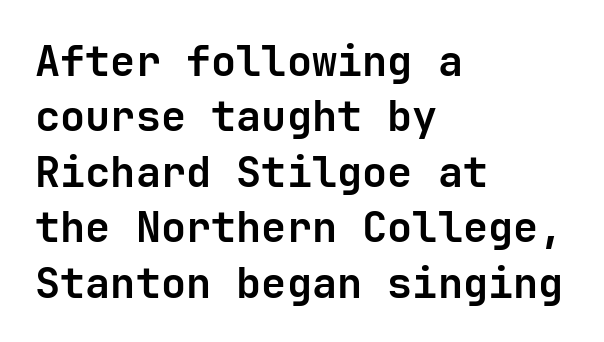
Q: Is the text bold? A: Yes.
Q: Is the text italic (slanted)? A: No, it is upright.
Q: Is the typeface a serif or a sans-serif typeface? A: Sans-serif.
Q: Is the text underlined? A: No.
Q: How is the paragraph aligned? A: Left-aligned.
Q: Is the spacing between letters normal or unusually wide? A: Normal.
Q: Is the spacing between lines tight, normal or loose? A: Normal.
Q: Width (condensed, normal, or wide)? A: Normal.
Q: Stroke contrast? A: Low.
Q: x-height? A: Medium.
